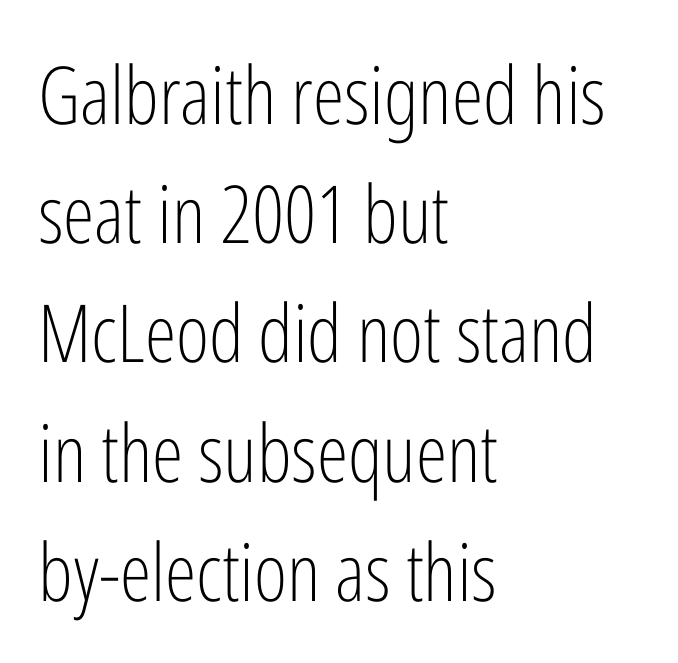
{"serif": "no", "italic": "no", "bold": "no", "weight": "light", "width": "condensed", "stroke_contrast": "low", "x_height": "medium", "monospaced": "no", "underline": "no", "align": "left", "line_spacing": "normal", "line_spacing_ratio": 1.49, "letter_spacing": "normal", "letter_spacing_em": 0.0, "glyph_px": 80}
